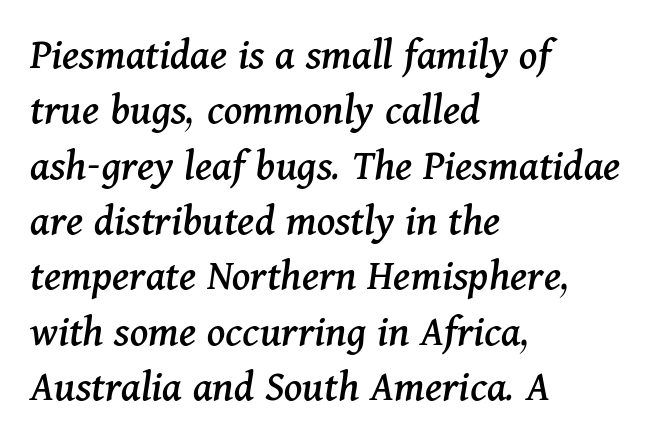
This rendering leaves character spacing at its baseline value. Rule under the text: the space is simply empty. A typesetter would mark this as italic. Each letter keeps its own natural width here, so spacing adapts to shape. This rendering employs a face with finishing strokes, i.e., a serif. Leftover space on each line is placed entirely after the last word.
